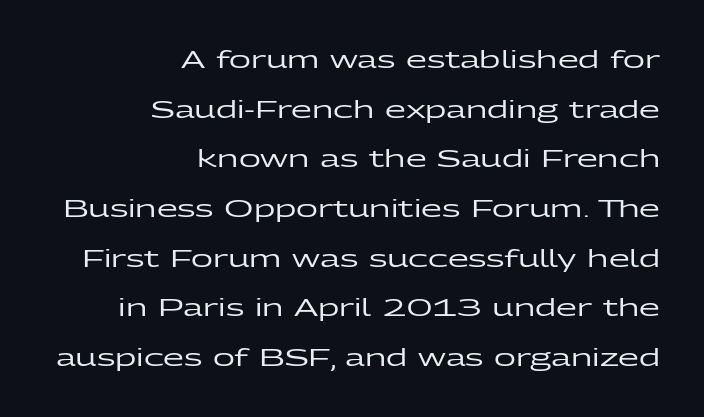
{"italic": "no", "underline": "no", "align": "right", "line_spacing": "loose", "line_spacing_ratio": 2.07, "letter_spacing": "normal", "letter_spacing_em": 0.0, "glyph_px": 24}
